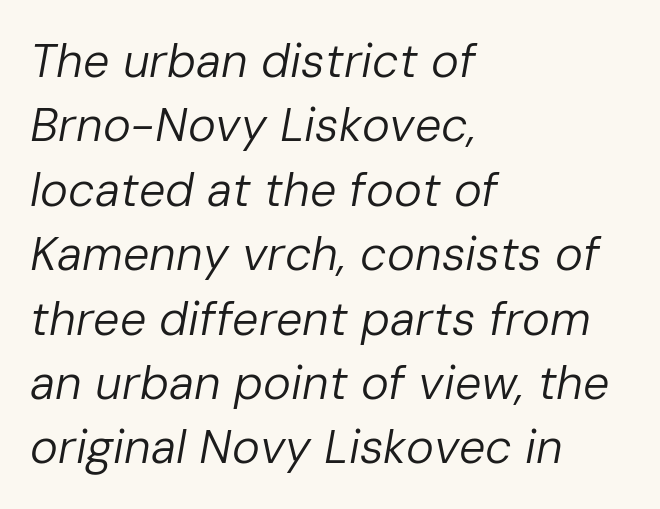
Q: Is the text bold? A: No.
Q: Is the text italic (slanted)? A: Yes, it leans right by about 10 degrees.
Q: Is the text underlined? A: No.
Q: How is the paragraph aligned? A: Left-aligned.
Q: Is the spacing between letters normal or unusually wide? A: Normal.
Q: Is the spacing between lines tight, normal or loose? A: Normal.
Q: Width (condensed, normal, or wide)? A: Normal.
Q: Stroke contrast? A: Low.
Q: x-height? A: Medium.
Q: Monospaced? A: No.
